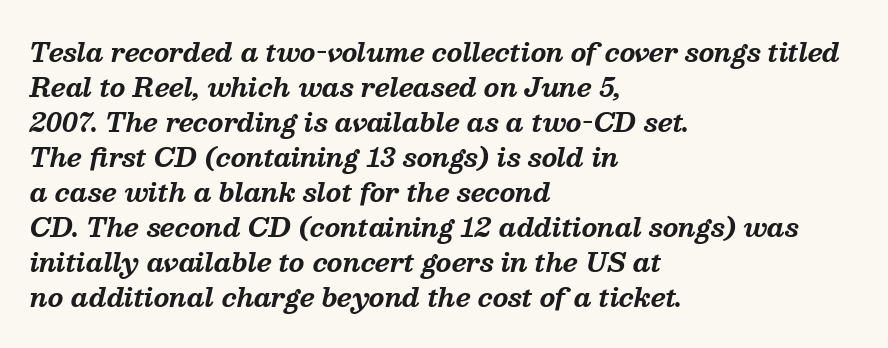
The image shows 25 px bold type, italic (leaning right); set left-aligned, normal line spacing (1.4x), normal letter spacing, not underlined.
